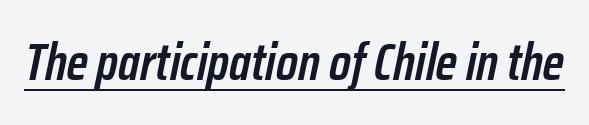
{"italic": "yes", "lean": "right", "slant_degrees": 12, "bold": "semi", "weight": "semibold", "width": "condensed", "stroke_contrast": "low", "x_height": "medium", "monospaced": "no", "underline": "yes", "letter_spacing": "normal", "letter_spacing_em": 0.0, "glyph_px": 51}
